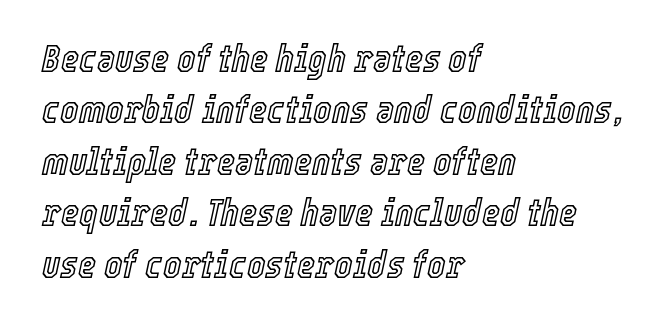
Q: Is the text italic (slanted)? A: Yes, it leans right by about 12 degrees.
Q: Is the text underlined? A: No.
Q: How is the paragraph aligned? A: Left-aligned.
Q: Is the spacing between letters normal or unusually wide? A: Normal.
Q: Is the spacing between lines tight, normal or loose? A: Normal.
Q: Width (condensed, normal, or wide)? A: Condensed.
Q: x-height? A: Medium.
Q: Monospaced? A: No.
